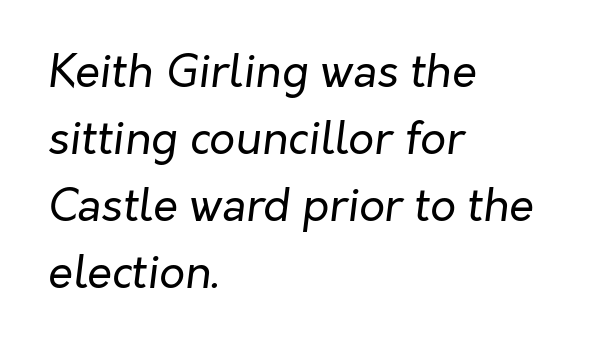
The image shows 45 px regular-weight type, italic (leaning right); set left-aligned, normal line spacing (1.49x), normal letter spacing, not underlined; low stroke contrast and a medium x-height.
